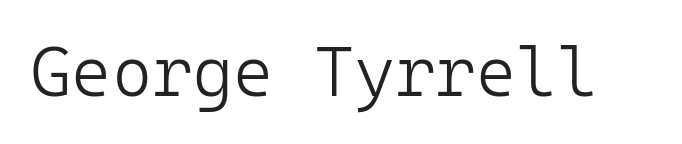
This rendering features lettering with no underline. Nothing unusual about the tracking: characters are spaced as the font intends. Is the type heavy? It reads as light-to-regular instead. The letters stand upright; this is a roman face. The passage shown is typed in a monospace face where columns stay perfectly aligned. Stroke terminals: plain, sans-serif.
